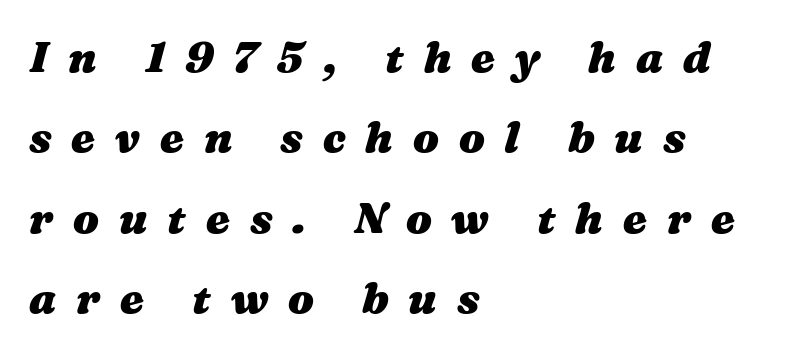
Q: Is the text bold? A: Yes.
Q: Is the text italic (slanted)? A: Yes, it leans right by about 16 degrees.
Q: Is the text underlined? A: No.
Q: How is the paragraph aligned? A: Left-aligned.
Q: Is the spacing between letters normal or unusually wide? A: Unusually wide.
Q: Width (condensed, normal, or wide)? A: Wide.
Q: Stroke contrast? A: Medium.
Q: x-height? A: Medium.
Q: Monospaced? A: No.
